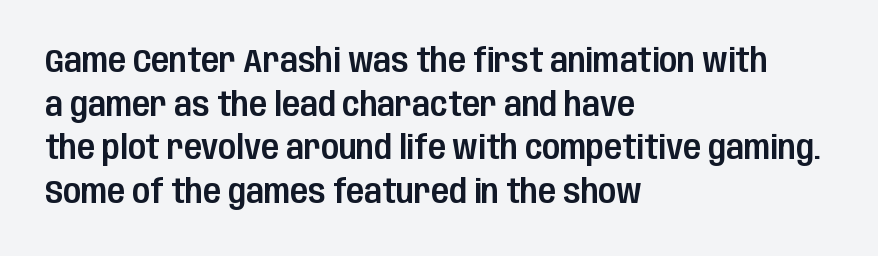
Q: Is the text italic (slanted)? A: No, it is upright.
Q: Is the typeface a serif or a sans-serif typeface? A: Sans-serif.
Q: Is the text underlined? A: No.
Q: How is the paragraph aligned? A: Left-aligned.
Q: Is the spacing between letters normal or unusually wide? A: Normal.
Q: Is the spacing between lines tight, normal or loose? A: Normal.
Q: Width (condensed, normal, or wide)? A: Condensed.
Q: Stroke contrast? A: Low.
Q: x-height? A: Large.
Q: Monospaced? A: No.
